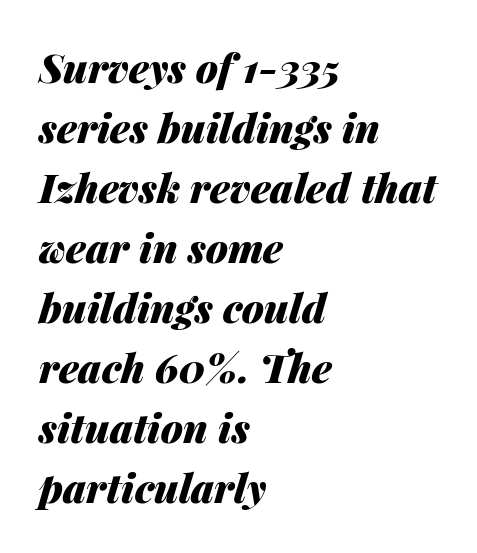
Q: Is the text bold? A: Yes.
Q: Is the text italic (slanted)? A: Yes, it leans right by about 14 degrees.
Q: Is the text underlined? A: No.
Q: How is the paragraph aligned? A: Left-aligned.
Q: Is the spacing between letters normal or unusually wide? A: Normal.
Q: Is the spacing between lines tight, normal or loose? A: Normal.
Q: Width (condensed, normal, or wide)? A: Normal.
Q: Stroke contrast? A: Medium.
Q: x-height? A: Medium.
Q: Monospaced? A: No.
